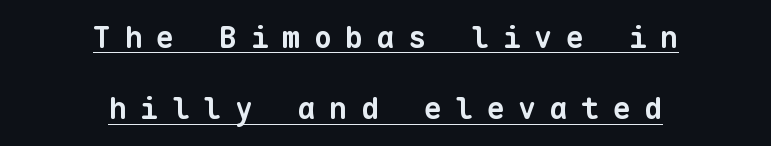
{"serif": "no", "bold": "yes", "weight": "bold", "width": "normal", "stroke_contrast": "low", "x_height": "medium", "monospaced": "yes", "underline": "yes", "align": "center", "line_spacing": "loose", "line_spacing_ratio": 2.38, "letter_spacing": "wide", "letter_spacing_em": 0.45, "glyph_px": 30}
